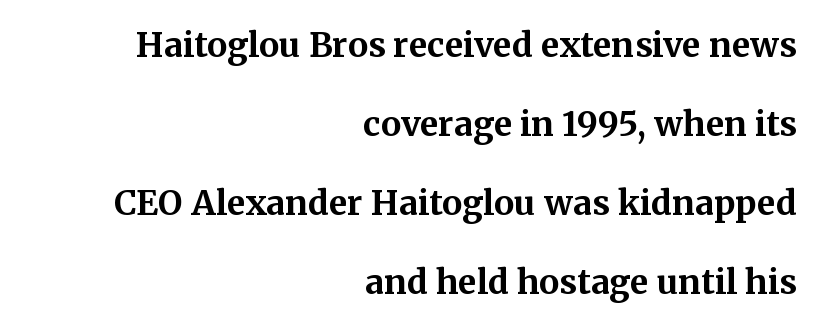
The image shows 34 px bold serif type, upright; set right-aligned, loose line spacing (2.32x), normal letter spacing, not underlined; medium stroke contrast and a medium x-height.
